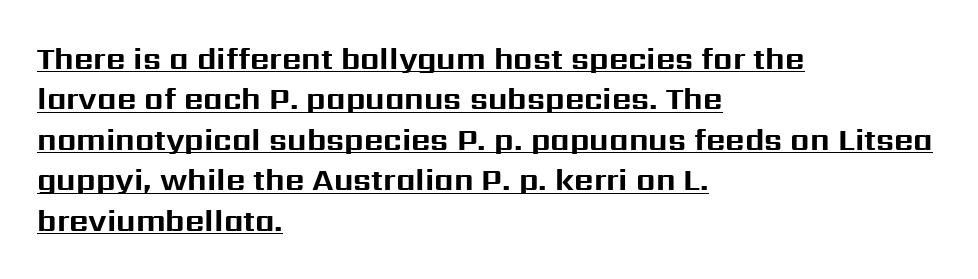
Emphasis is given by a line drawn under the lettering. These lines carry a lot of weight — the face is fully bold. Nothing sits at the stroke ends, so this counts as sans-serif. The gaps between neighbouring characters are ordinary and unremarkable. This sample has the flowing, uneven cadence of proportional lettering. Compared with a centered layout, this one pins lines to the left instead.
